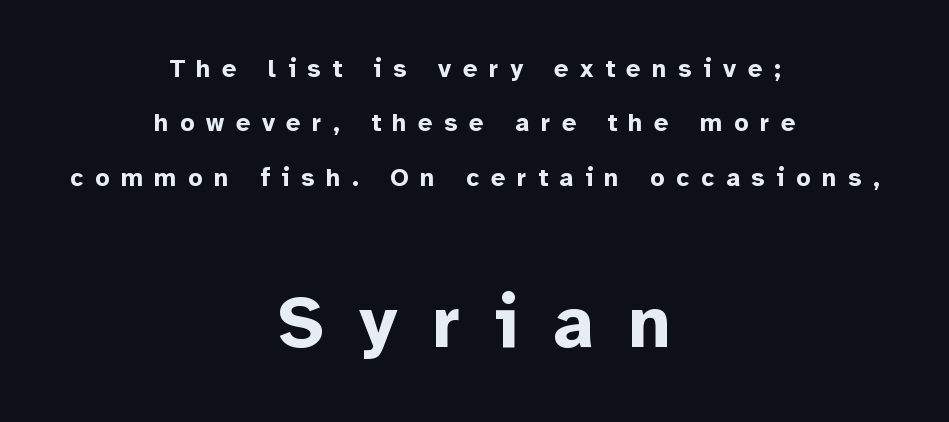
Just letters on the line, the space beneath them empty. In terms of letterform style, serifs are entirely absent. Character widths vary here, with narrow letters taking less room than wide ones. Strokes here are thick enough to call this a true bold. Compared with typical body copy, the letter spacing here is much looser. Compared with typical paragraphs, the rows here are farther apart.
